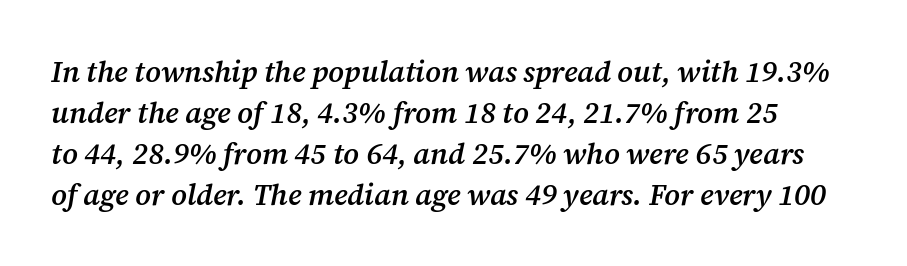
The image shows 29 px semibold serif type, italic (leaning right); set normal line spacing (1.41x), normal letter spacing, not underlined; medium stroke contrast and a medium x-height.
